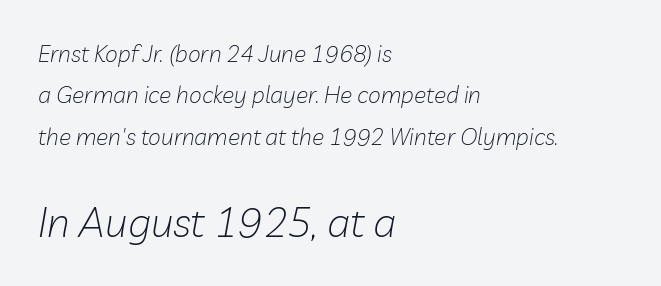
{"italic": "yes", "lean": "right", "slant_degrees": 10, "bold": "no", "weight": "light", "width": "normal", "stroke_contrast": "low", "x_height": "medium", "monospaced": "no", "underline": "no", "align": "left", "line_spacing_ratio": 1.8, "letter_spacing": "normal", "letter_spacing_em": 0.0, "larger_block": "second", "size_ratio": 1.78, "glyph_px": 41}
